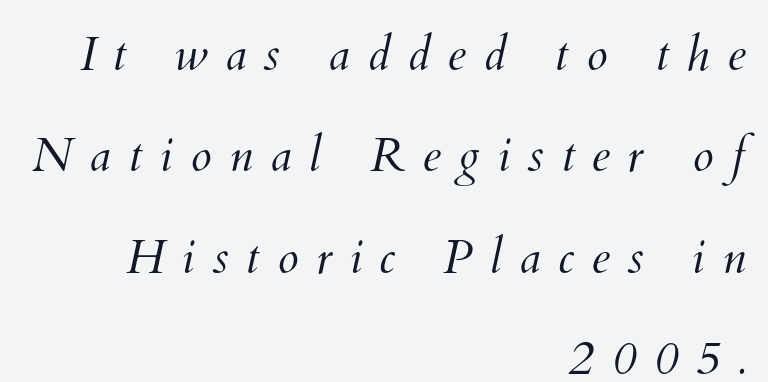
The image shows 48 px light type; set right-aligned, loose line spacing (2.11x), unusually wide letter spacing (+0.36 em), not underlined; medium stroke contrast and a small x-height.
